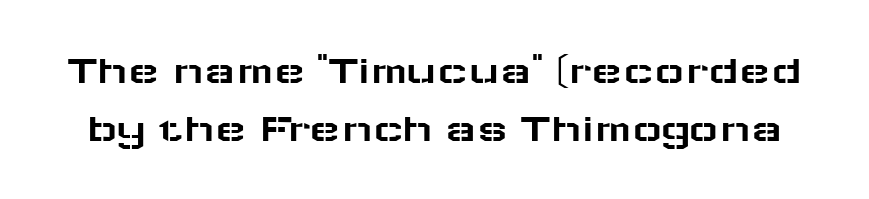
The image shows 41 px wide sans-serif type, upright; set normal line spacing (1.41x), normal letter spacing, not underlined; low stroke contrast and a medium x-height.
